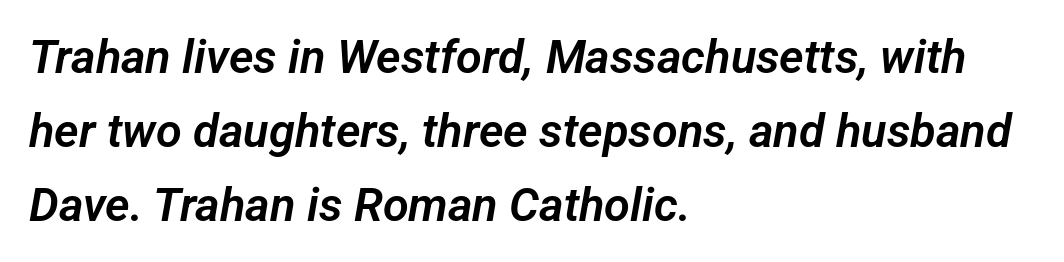
Q: Is the typeface a serif or a sans-serif typeface? A: Sans-serif.
Q: Is the text underlined? A: No.
Q: How is the paragraph aligned? A: Left-aligned.
Q: Is the spacing between letters normal or unusually wide? A: Normal.
Q: Is the spacing between lines tight, normal or loose? A: Normal.
Q: Width (condensed, normal, or wide)? A: Normal.
Q: Stroke contrast? A: Low.
Q: x-height? A: Medium.
Q: Monospaced? A: No.
